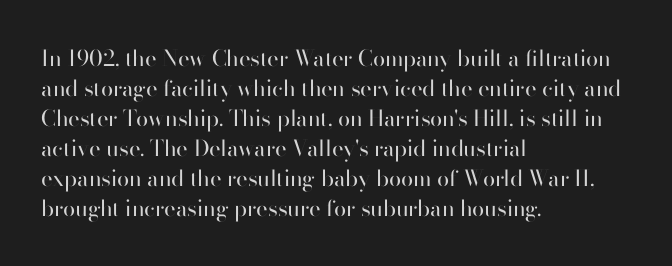
{"italic": "no", "bold": "no", "underline": "no", "align": "left", "line_spacing": "normal", "line_spacing_ratio": 1.36, "letter_spacing": "normal", "letter_spacing_em": 0.0, "glyph_px": 22}
